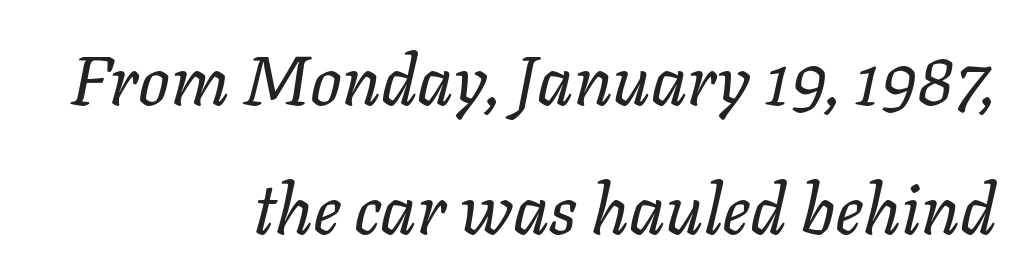
Q: Is the text bold? A: No.
Q: Is the text italic (slanted)? A: Yes, it leans right by about 11 degrees.
Q: Is the text underlined? A: No.
Q: How is the paragraph aligned? A: Right-aligned.
Q: Is the spacing between letters normal or unusually wide? A: Normal.
Q: Width (condensed, normal, or wide)? A: Normal.
Q: Stroke contrast? A: Low.
Q: x-height? A: Medium.
Q: Monospaced? A: No.
